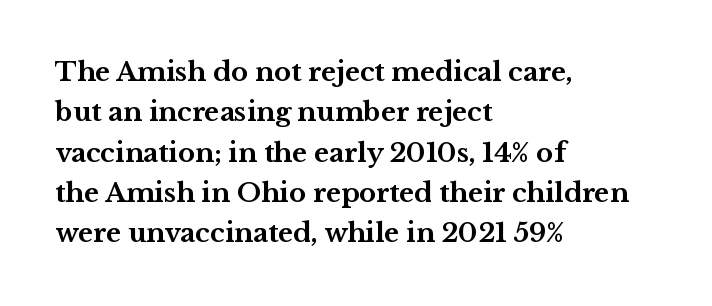
A classic flush-left, rag-right setting is used for this passage. Rows of type keep a routine distance in the vertical direction. Descenders are the only things crossing below the line. The strokes are fattened all the way to bold. Tracking value appears to be zero — textbook default spacing.
